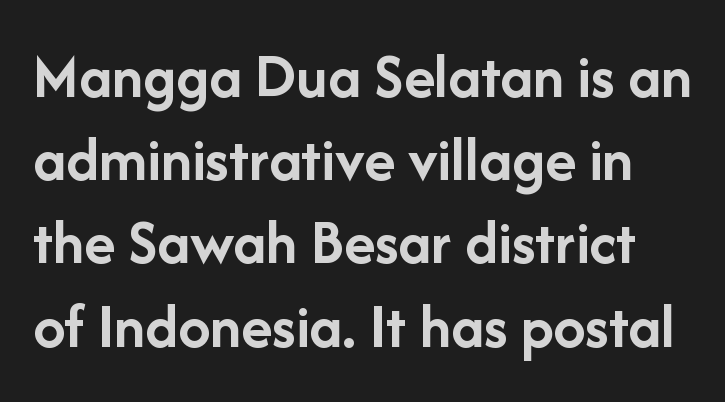
Q: Is the text bold? A: Yes.
Q: Is the text italic (slanted)? A: No, it is upright.
Q: Is the typeface a serif or a sans-serif typeface? A: Sans-serif.
Q: Is the text underlined? A: No.
Q: Is the spacing between letters normal or unusually wide? A: Normal.
Q: Is the spacing between lines tight, normal or loose? A: Normal.
Q: Width (condensed, normal, or wide)? A: Normal.
Q: Stroke contrast? A: Low.
Q: x-height? A: Medium.
Q: Monospaced? A: No.
